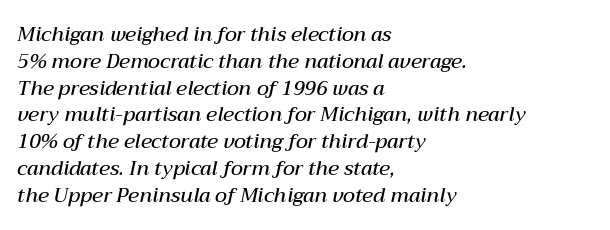
{"italic": "yes", "lean": "right", "slant_degrees": 12, "bold": "semi", "underline": "no", "align": "left", "line_spacing": "normal", "line_spacing_ratio": 1.34, "letter_spacing": "normal", "letter_spacing_em": 0.0, "glyph_px": 20}
